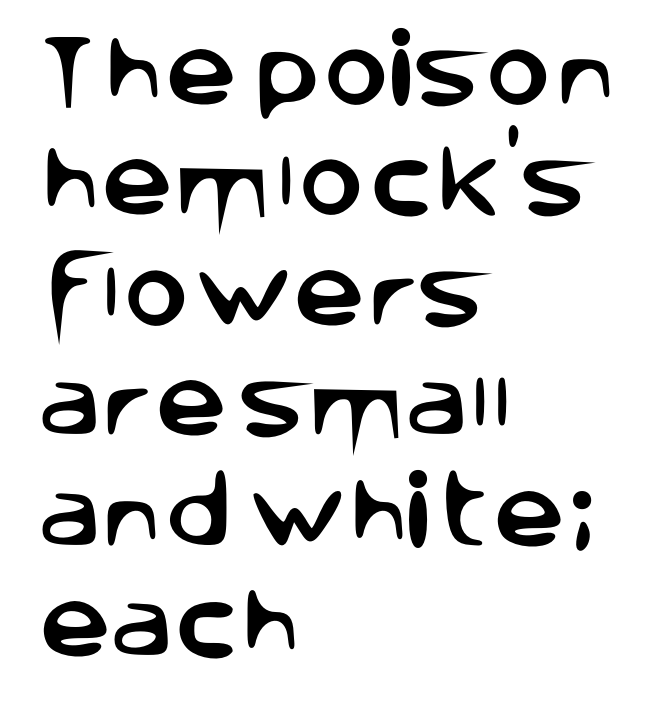
This block has exactly the height ordinary leading produces. Here the glyphs are tracked normally, forming tight word shapes. The passage is arranged the way most books set body copy — flush left. The space directly below the letters is spotless. Varying glyph widths throughout — classic text-font behaviour.
